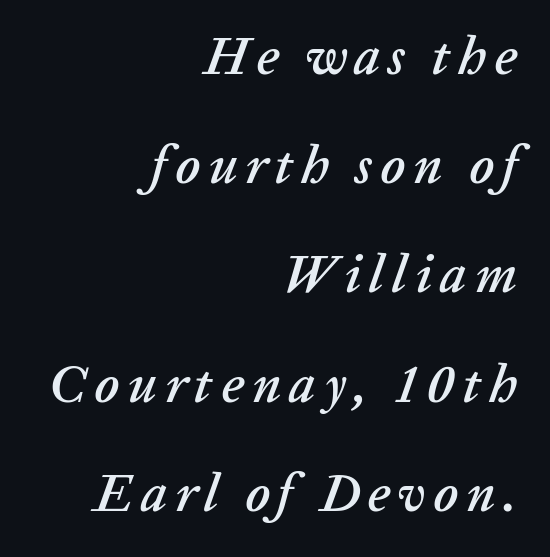
Q: Is the text italic (slanted)? A: Yes, it leans right by about 20 degrees.
Q: Is the text underlined? A: No.
Q: How is the paragraph aligned? A: Right-aligned.
Q: Is the spacing between lines tight, normal or loose? A: Loose.
Q: Width (condensed, normal, or wide)? A: Normal.
Q: Stroke contrast? A: Low.
Q: x-height? A: Medium.
Q: Monospaced? A: No.
